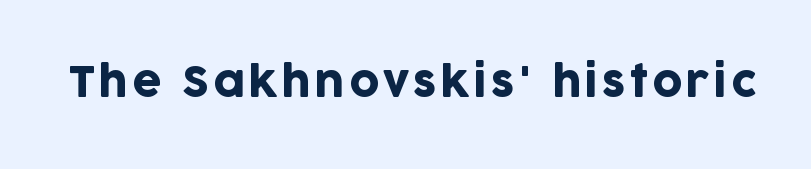
{"serif": "no", "italic": "no", "width": "normal", "stroke_contrast": "low", "x_height": "large", "monospaced": "no", "underline": "no", "glyph_px": 41}
